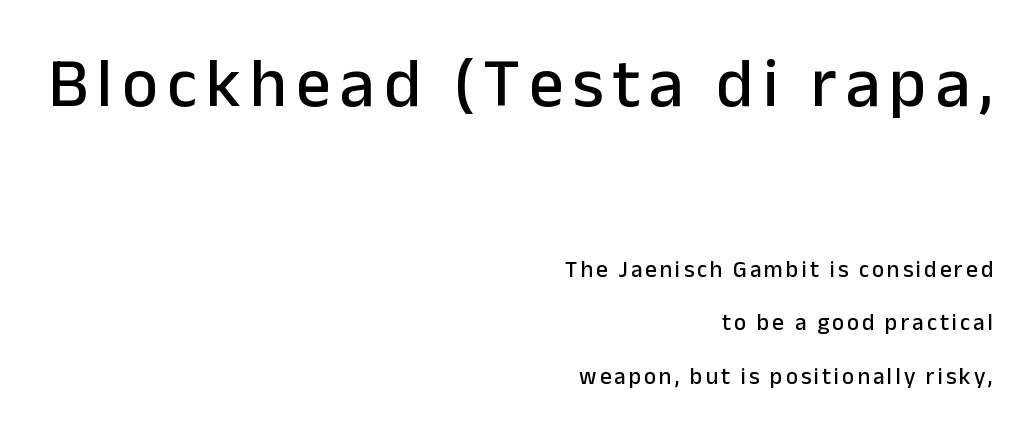
The type family on display is of the sans-serif kind. Is this a fixed-width face? No — the glyphs have proportional, varying widths. The vertical gap from one line to the next is large. The typography opts for an upright posture over an oblique one. The rendering shrinks the type as you move from the upper chunk to the lower.
